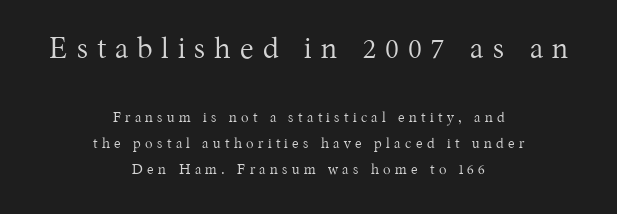
Q: Is the text bold? A: No.
Q: Is the text italic (slanted)? A: No, it is upright.
Q: Is the typeface a serif or a sans-serif typeface? A: Serif.
Q: Is the text underlined? A: No.
Q: How is the paragraph aligned? A: Centered.
Q: Is the spacing between letters normal or unusually wide? A: Unusually wide.
Q: Which block of text is set in a larger size, the first (top) or the second (bottom)? A: The first (top) one.
Q: Width (condensed, normal, or wide)? A: Normal.
Q: Stroke contrast? A: Medium.
Q: x-height? A: Medium.
Q: Monospaced? A: No.
